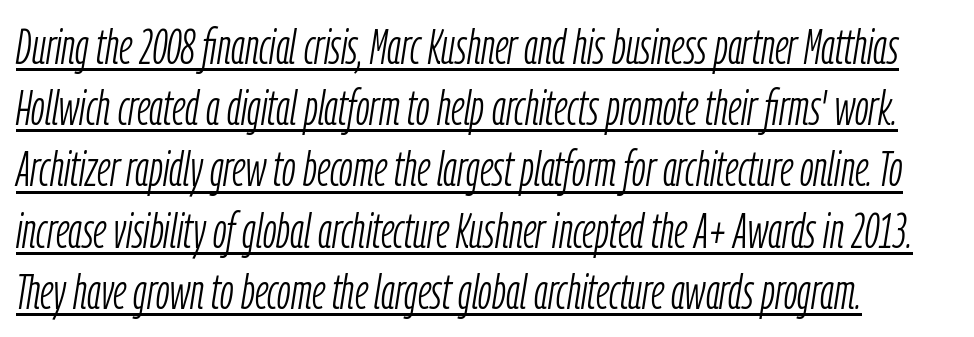
{"italic": "yes", "lean": "right", "slant_degrees": 9, "bold": "no", "weight": "light", "width": "condensed", "stroke_contrast": "low", "x_height": "medium", "monospaced": "no", "underline": "yes", "align": "left", "line_spacing": "normal", "line_spacing_ratio": 1.25, "letter_spacing": "normal", "letter_spacing_em": 0.0, "glyph_px": 49}
